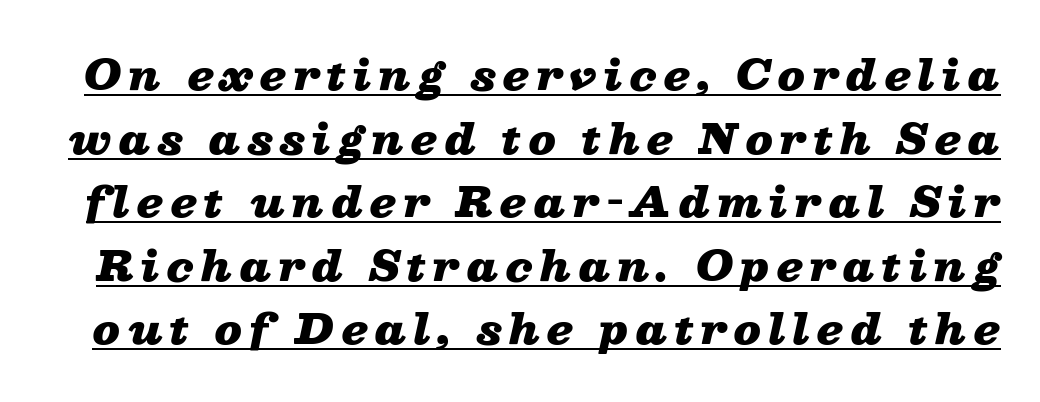
The image shows 40 px heavy, wide type, italic (leaning right); set normal line spacing (1.59x), underlined; low stroke contrast and a medium x-height.
